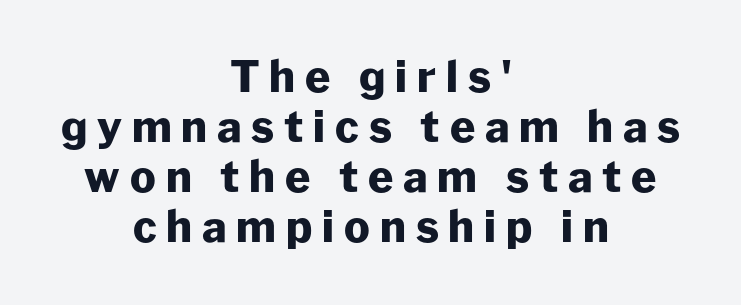
Q: Is the text bold? A: Yes.
Q: Is the text italic (slanted)? A: No, it is upright.
Q: Is the typeface a serif or a sans-serif typeface? A: Sans-serif.
Q: Is the text underlined? A: No.
Q: How is the paragraph aligned? A: Centered.
Q: Is the spacing between letters normal or unusually wide? A: Unusually wide.
Q: Width (condensed, normal, or wide)? A: Normal.
Q: Stroke contrast? A: Low.
Q: x-height? A: Medium.
Q: Monospaced? A: No.
